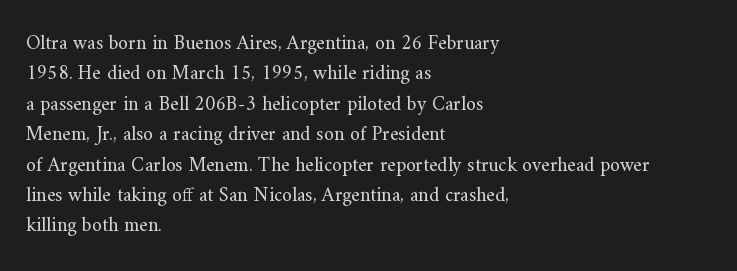
{"italic": "no", "bold": "no", "underline": "no", "align": "left", "line_spacing": "normal", "line_spacing_ratio": 1.52, "letter_spacing": "normal", "letter_spacing_em": 0.0, "glyph_px": 20}
